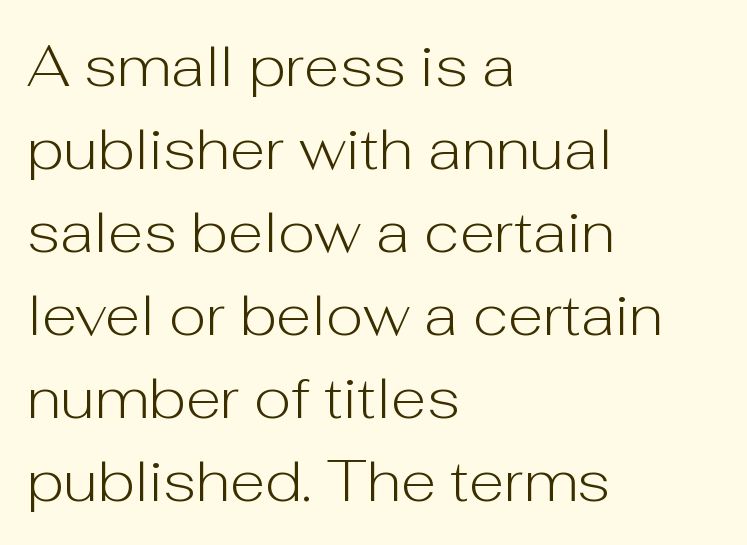
The image shows 58 px light sans-serif type, upright; set left-aligned, normal line spacing (1.43x), normal letter spacing, not underlined; low stroke contrast and a medium x-height.
